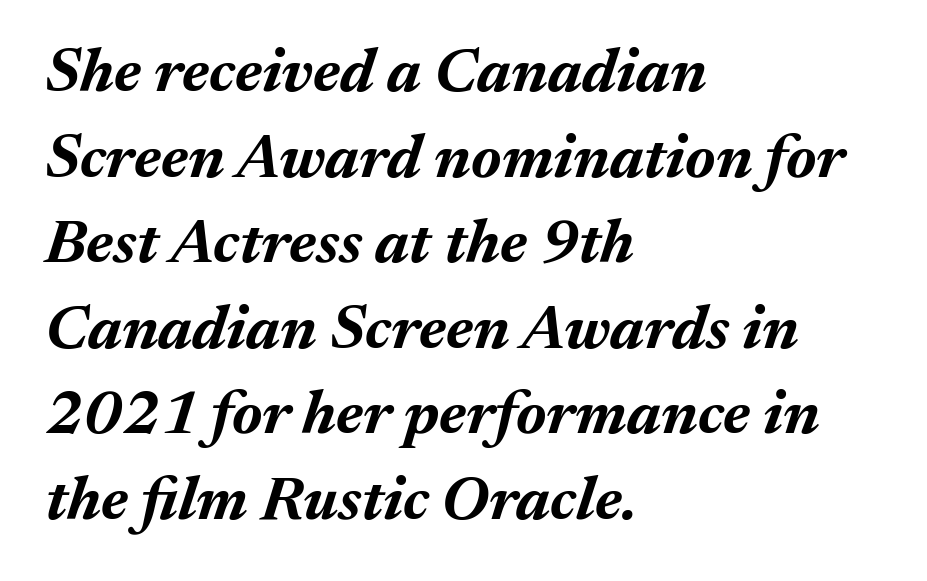
Q: Is the text bold? A: Yes.
Q: Is the text italic (slanted)? A: Yes, it leans right by about 17 degrees.
Q: Is the text underlined? A: No.
Q: How is the paragraph aligned? A: Left-aligned.
Q: Is the spacing between letters normal or unusually wide? A: Normal.
Q: Is the spacing between lines tight, normal or loose? A: Normal.
Q: Width (condensed, normal, or wide)? A: Normal.
Q: Stroke contrast? A: Medium.
Q: x-height? A: Medium.
Q: Monospaced? A: No.
